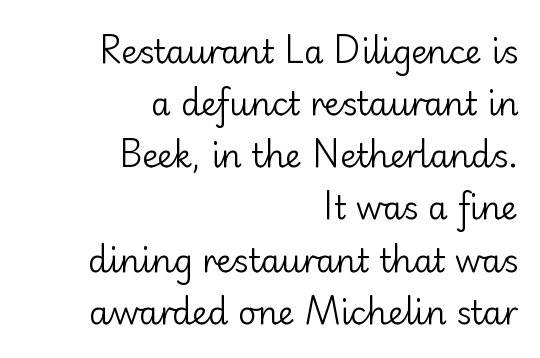
{"serif": "no", "italic": "no", "bold": "no", "weight": "regular", "width": "normal", "stroke_contrast": "low", "x_height": "small", "monospaced": "no", "underline": "no", "align": "right", "line_spacing": "normal", "line_spacing_ratio": 1.63, "letter_spacing": "normal", "letter_spacing_em": 0.0, "glyph_px": 32}
